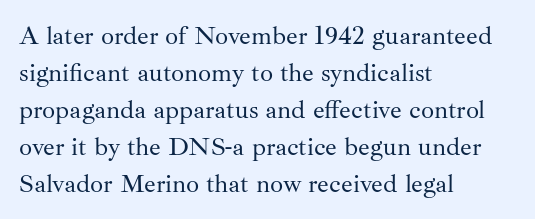
Q: Is the text bold? A: No.
Q: Is the text italic (slanted)? A: No, it is upright.
Q: Is the text underlined? A: No.
Q: How is the paragraph aligned? A: Left-aligned.
Q: Is the spacing between letters normal or unusually wide? A: Normal.
Q: Is the spacing between lines tight, normal or loose? A: Normal.
